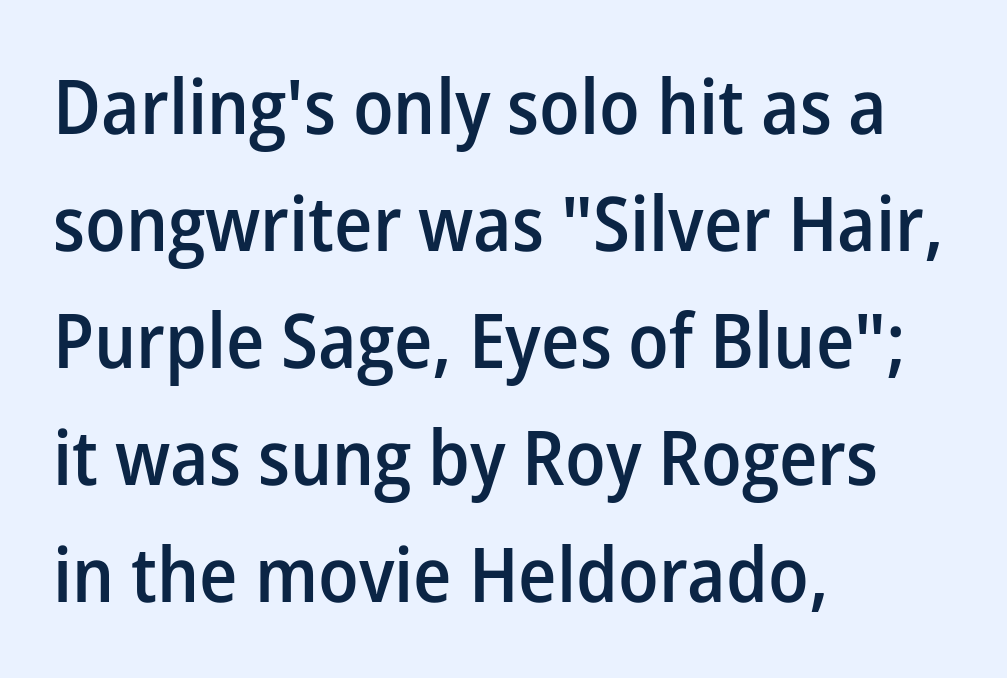
No word sits above an underline. Vertically, the passage feels balanced, rows spaced as you'd expect. Strokes here are thickened, but only to semibold level. The passage shown is typed in a proportional face where columns would drift. In terms of letterform style, serifs are entirely absent.
